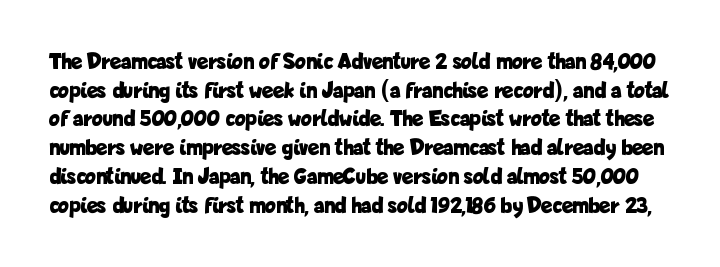
The image shows 23 px bold type, upright; set normal line spacing (1.25x), normal letter spacing, not underlined.
